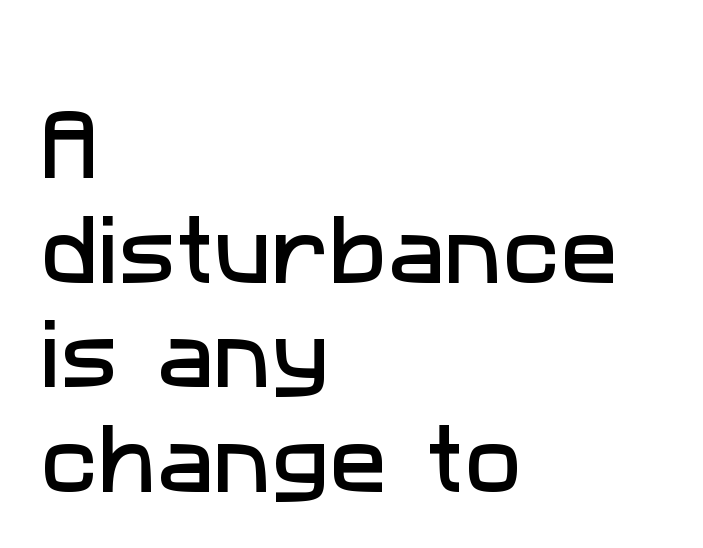
The image shows 77 px sans-serif type; set left-aligned, normal line spacing (1.36x), normal letter spacing, not underlined; low stroke contrast and a medium x-height.
